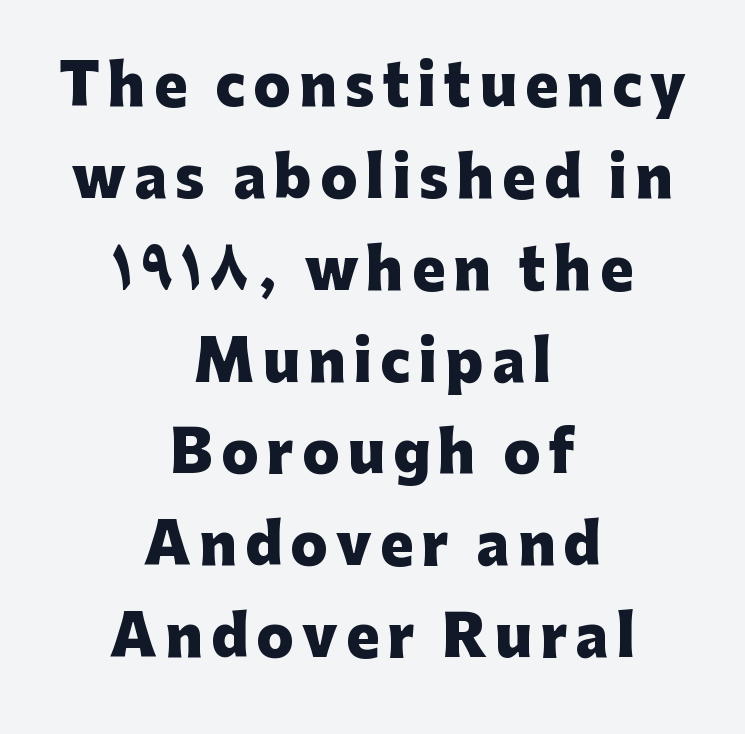
{"serif": "no", "italic": "no", "bold": "yes", "weight": "heavy", "width": "normal", "stroke_contrast": "low", "x_height": "medium", "monospaced": "no", "underline": "no", "align": "center", "line_spacing": "normal", "line_spacing_ratio": 1.67, "glyph_px": 55}
